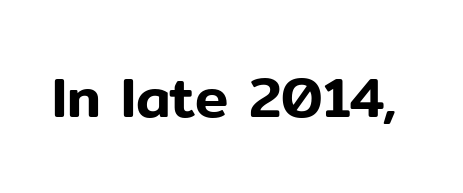
Q: Is the text italic (slanted)? A: No, it is upright.
Q: Is the typeface a serif or a sans-serif typeface? A: Sans-serif.
Q: Is the text underlined? A: No.
Q: Is the spacing between letters normal or unusually wide? A: Normal.
Q: Width (condensed, normal, or wide)? A: Normal.
Q: Stroke contrast? A: Low.
Q: x-height? A: Medium.
Q: Monospaced? A: No.
